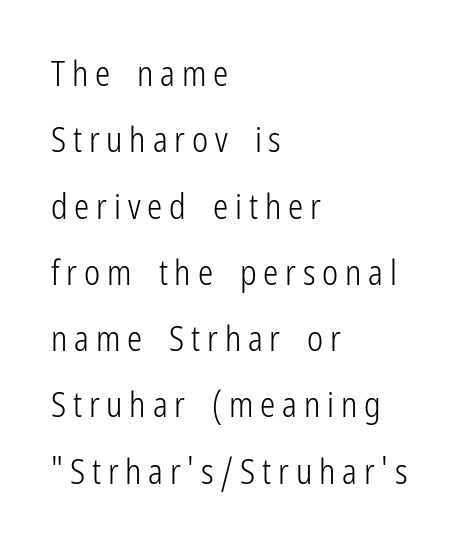
{"serif": "no", "italic": "no", "bold": "no", "weight": "light", "width": "condensed", "stroke_contrast": "low", "x_height": "medium", "monospaced": "no", "underline": "no", "align": "left", "line_spacing": "loose", "line_spacing_ratio": 1.95, "letter_spacing": "wide", "letter_spacing_em": 0.2, "glyph_px": 34}
